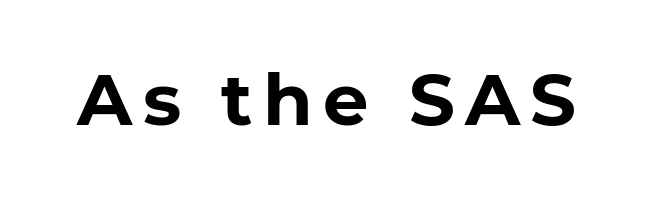
Each letter's strokes conclude bluntly, with no projecting serifs. Varying glyph widths throughout — classic text-font behaviour. As a designer I'd log this as weight 700, bold. This is the regular roman posture of the typeface. Decoration check: the copy has no underline.
